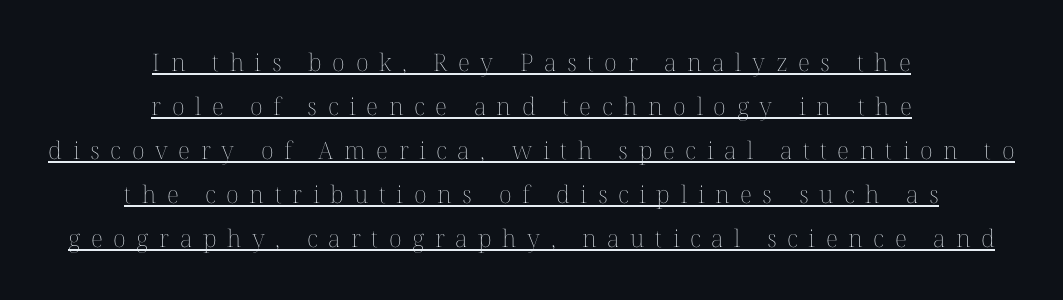
Has an underline been added? It has. Display-style spreading of the glyphs; the letterfit is very open. No italicization has been applied; the sample stays upright. Summary of weight: not heavy and not bold. Teacher's note: observe the equal gaps on both sides — that is centered alignment.
